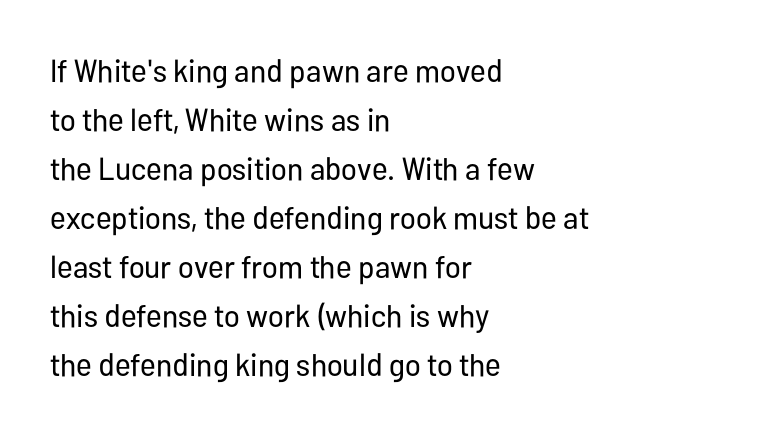
The image shows 32 px regular-weight, condensed sans-serif type, upright; set left-aligned, normal line spacing (1.53x), normal letter spacing, not underlined; low stroke contrast and a medium x-height.
